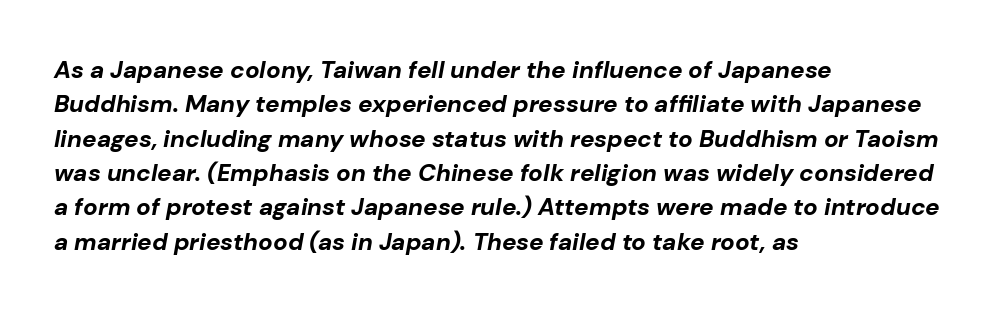
Plenty of ink on the page — the face is bold. A bare baseline throughout the passage. Glyph-to-glyph distance matches everyday printed text. The rendering uses a moderate line-height, typical for paragraphs. Compared with ordinary roman type, these characters are visibly tilted.
